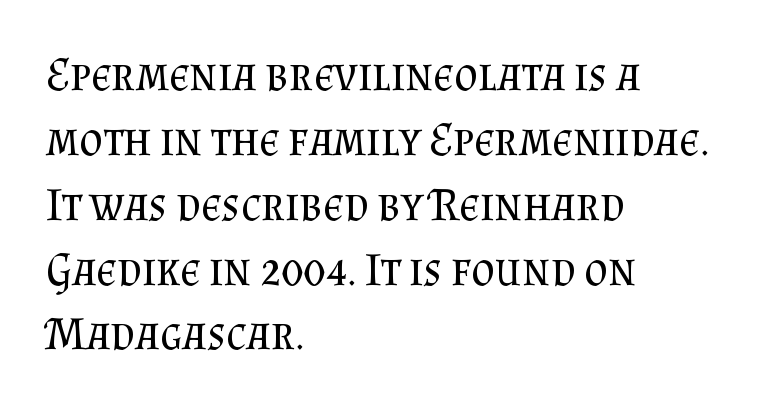
{"serif": "yes", "italic": "no", "bold": "no", "weight": "regular", "width": "normal", "stroke_contrast": "medium", "x_height": "small", "monospaced": "no", "underline": "no", "align": "left", "line_spacing": "normal", "line_spacing_ratio": 1.41, "letter_spacing": "normal", "letter_spacing_em": 0.0, "glyph_px": 46}
